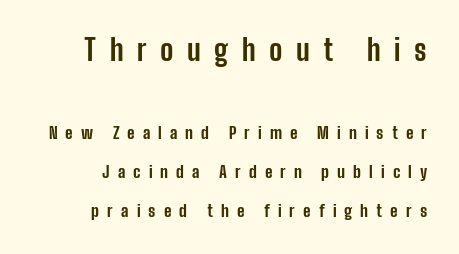
Type style note: lacks serifs. Is the letter spacing exaggerated? Yes — the characters are pushed far apart. Bigger letters appear in the top chunk; the bottom chunk is reduced. Honestly, there is no underline to notice here at all. Reading down the block, your eye finds every line finishing at a fixed right position.
